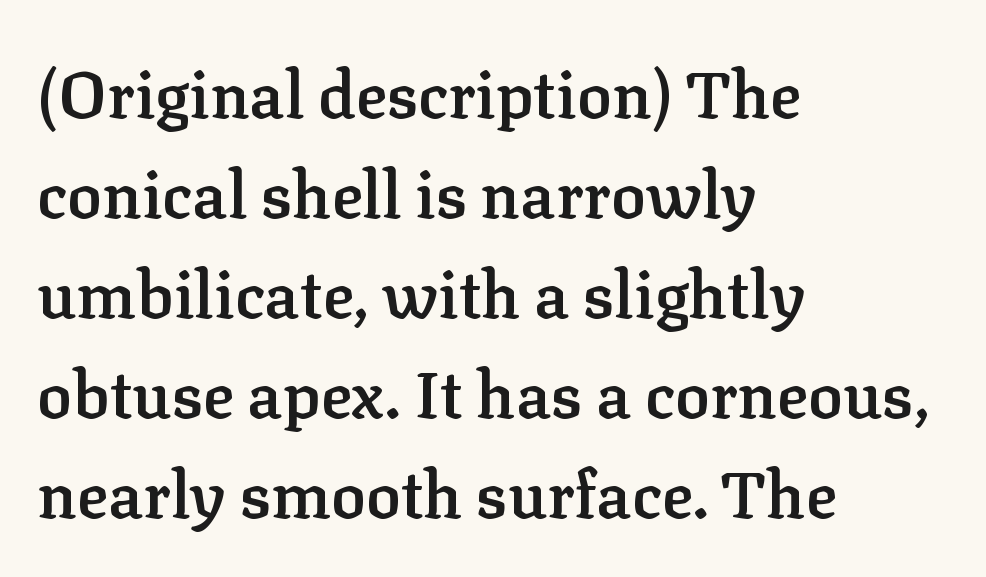
{"serif": "yes", "italic": "no", "bold": "semi", "weight": "semibold", "width": "normal", "stroke_contrast": "low", "x_height": "medium", "monospaced": "no", "underline": "no", "align": "left", "line_spacing": "normal", "line_spacing_ratio": 1.54, "letter_spacing": "normal", "letter_spacing_em": 0.0, "glyph_px": 65}
